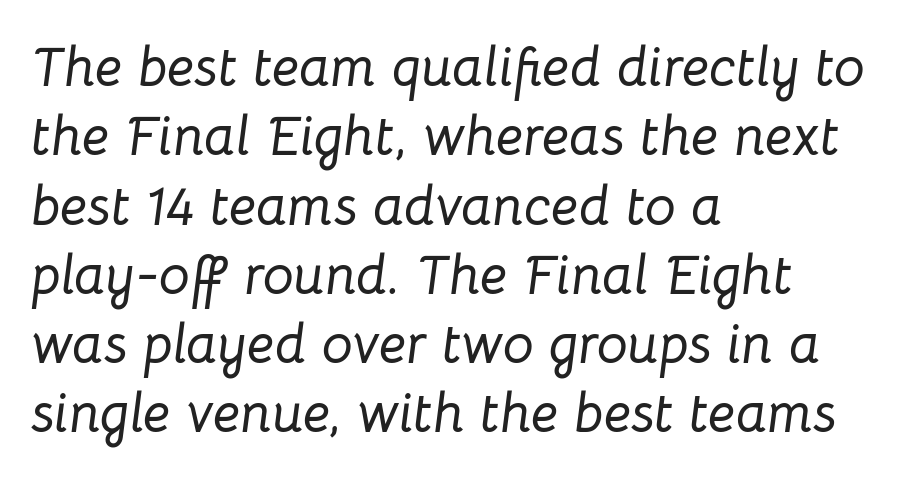
Q: Is the text italic (slanted)? A: Yes, it leans right by about 8 degrees.
Q: Is the text underlined? A: No.
Q: How is the paragraph aligned? A: Left-aligned.
Q: Is the spacing between letters normal or unusually wide? A: Normal.
Q: Is the spacing between lines tight, normal or loose? A: Normal.
Q: Width (condensed, normal, or wide)? A: Normal.
Q: Stroke contrast? A: Low.
Q: x-height? A: Medium.
Q: Monospaced? A: No.
